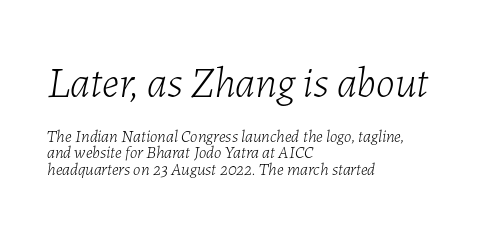
{"italic": "yes", "lean": "right", "slant_degrees": 7, "bold": "no", "weight": "light", "width": "normal", "stroke_contrast": "low", "x_height": "medium", "monospaced": "no", "underline": "no", "align": "left", "line_spacing": "tight", "line_spacing_ratio": 0.95, "letter_spacing": "normal", "letter_spacing_em": 0.0, "larger_block": "first", "size_ratio": 2.53, "glyph_px": 43}
